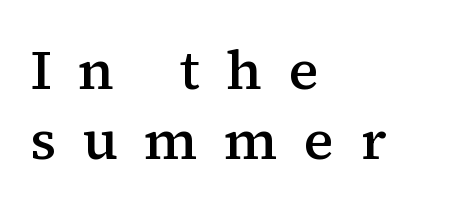
{"serif": "yes", "italic": "no", "bold": "semi", "weight": "semibold", "width": "normal", "stroke_contrast": "medium", "x_height": "medium", "monospaced": "no", "underline": "no", "align": "left", "line_spacing": "normal", "line_spacing_ratio": 1.25, "letter_spacing": "wide", "letter_spacing_em": 0.47, "glyph_px": 56}
